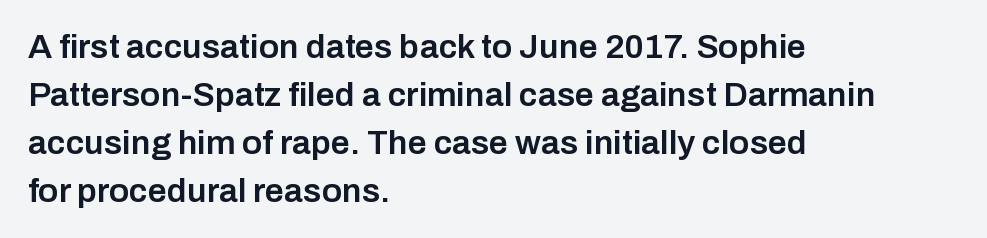
{"serif": "no", "italic": "no", "bold": "semi", "weight": "semibold", "width": "normal", "stroke_contrast": "low", "x_height": "medium", "monospaced": "no", "underline": "no", "align": "left", "line_spacing": "normal", "line_spacing_ratio": 1.41, "letter_spacing": "normal", "letter_spacing_em": 0.0, "glyph_px": 34}
